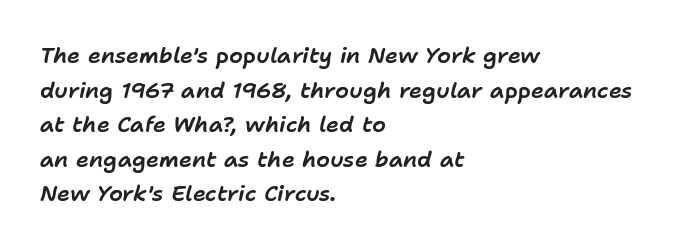
The image shows 22 px text type, italic (leaning right); set left-aligned, normal line spacing (1.57x), normal letter spacing, not underlined.
